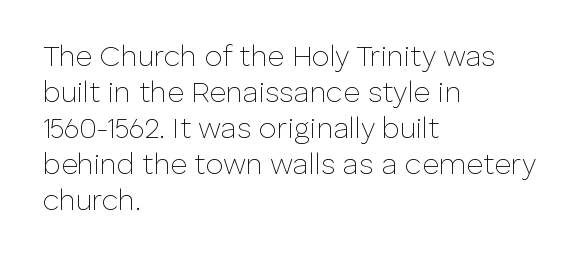
Q: Is the text bold? A: No.
Q: Is the text italic (slanted)? A: No, it is upright.
Q: Is the typeface a serif or a sans-serif typeface? A: Sans-serif.
Q: Is the text underlined? A: No.
Q: How is the paragraph aligned? A: Left-aligned.
Q: Is the spacing between letters normal or unusually wide? A: Normal.
Q: Width (condensed, normal, or wide)? A: Normal.
Q: Stroke contrast? A: Low.
Q: x-height? A: Medium.
Q: Monospaced? A: No.
